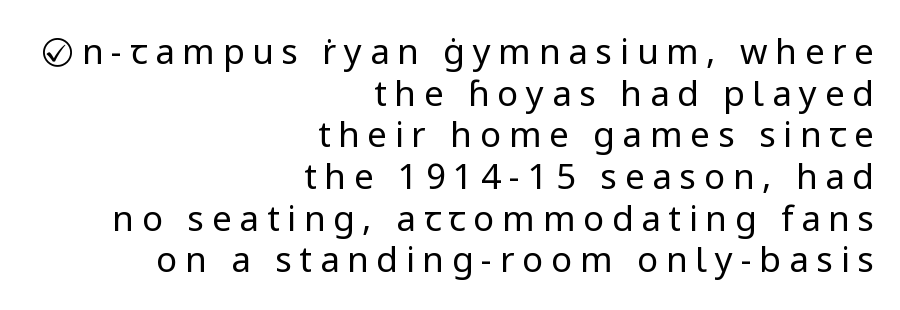
Q: Is the text bold? A: No.
Q: Is the text italic (slanted)? A: No, it is upright.
Q: Is the typeface a serif or a sans-serif typeface? A: Sans-serif.
Q: Is the text underlined? A: No.
Q: How is the paragraph aligned? A: Right-aligned.
Q: Is the spacing between letters normal or unusually wide? A: Unusually wide.
Q: Width (condensed, normal, or wide)? A: Normal.
Q: Stroke contrast? A: Low.
Q: x-height? A: Medium.
Q: Monospaced? A: No.
